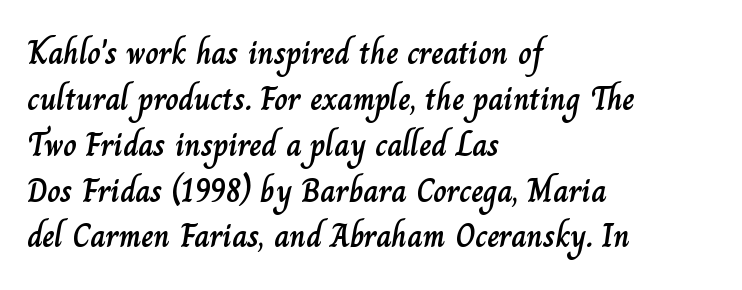
The image shows 33 px text type; set left-aligned, normal line spacing (1.39x), normal letter spacing, not underlined; low stroke contrast and a small x-height.
